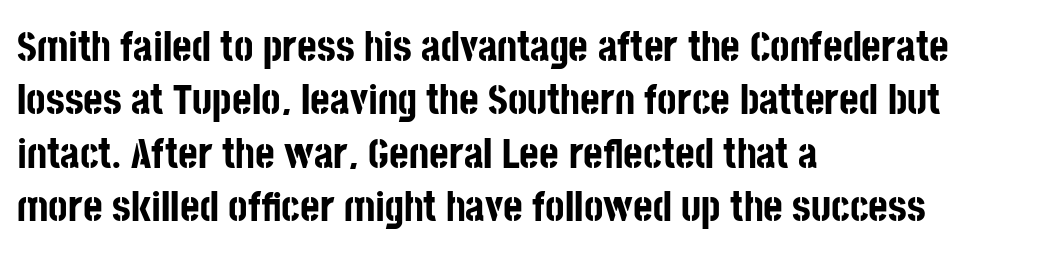
Italic: no, the glyphs are upright roman. The strip under each line holds only bare page. The font family rendered here belongs to the sans-serif group. On the weight axis this lands at bold, roughly 700. In CSS terms this would be text-align: left.
